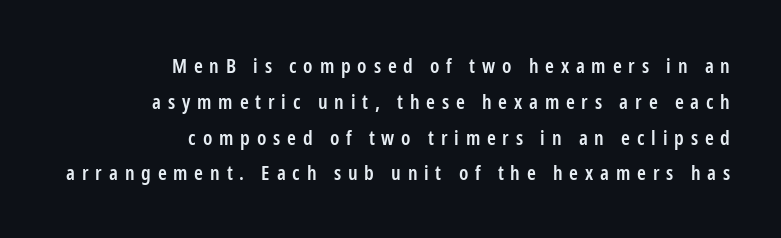
The image shows 20 px text type, upright; set right-aligned, line spacing 1.79x, unusually wide letter spacing (+0.34 em), not underlined.
